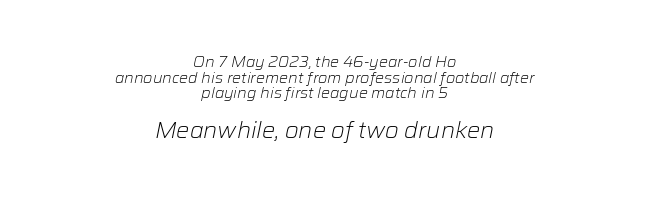
Q: Is the text bold? A: No.
Q: Is the text italic (slanted)? A: Yes, it leans right by about 12 degrees.
Q: Is the text underlined? A: No.
Q: How is the paragraph aligned? A: Centered.
Q: Is the spacing between letters normal or unusually wide? A: Normal.
Q: Is the spacing between lines tight, normal or loose? A: Tight.
Q: Which block of text is set in a larger size, the first (top) or the second (bottom)? A: The second (bottom) one.
